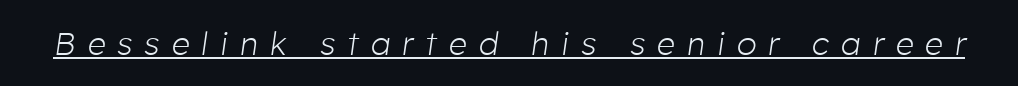
The image shows 32 px light type, italic (leaning right); set unusually wide letter spacing (+0.38 em), underlined; low stroke contrast and a medium x-height.
